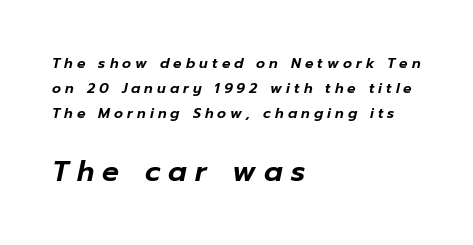
The image shows 28 px text type, italic (leaning right); set left-aligned, line spacing 1.8x, unusually wide letter spacing (+0.29 em), not underlined; the second (bottom) block is 2.0x larger; low stroke contrast and a medium x-height.
